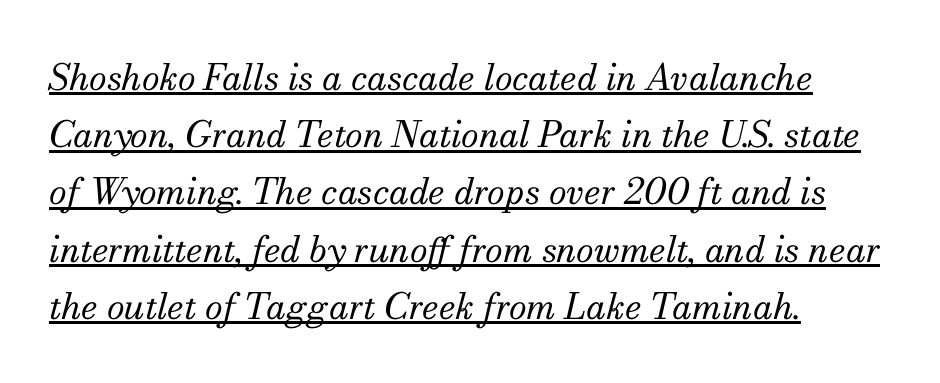
{"serif": "yes", "italic": "yes", "lean": "right", "slant_degrees": 13, "bold": "no", "weight": "regular", "width": "normal", "stroke_contrast": "medium", "x_height": "small", "monospaced": "no", "underline": "yes", "align": "left", "line_spacing": "normal", "line_spacing_ratio": 1.59, "letter_spacing": "normal", "letter_spacing_em": 0.0, "glyph_px": 36}
